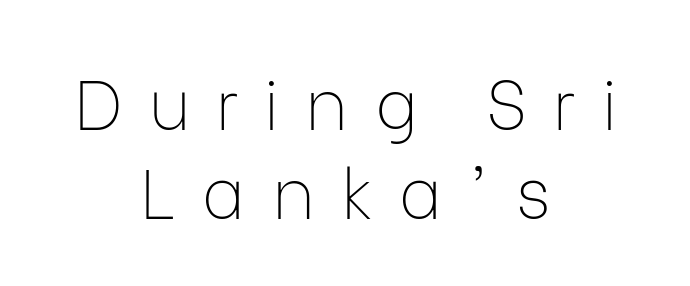
{"serif": "no", "italic": "no", "bold": "no", "weight": "thin", "width": "normal", "stroke_contrast": "low", "x_height": "medium", "monospaced": "no", "underline": "no", "align": "center", "line_spacing": "normal", "line_spacing_ratio": 1.29, "letter_spacing": "wide", "letter_spacing_em": 0.38, "glyph_px": 69}
